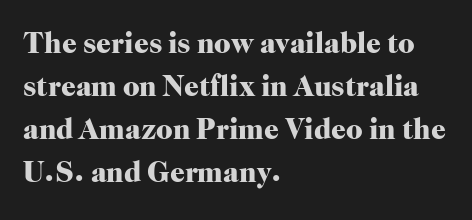
A serif font was chosen for this passage. These lines were composed using upright roman letters. Each new line begins a customary step beneath the previous one. In terms of weight, the rendering is a true, heavy bold.
